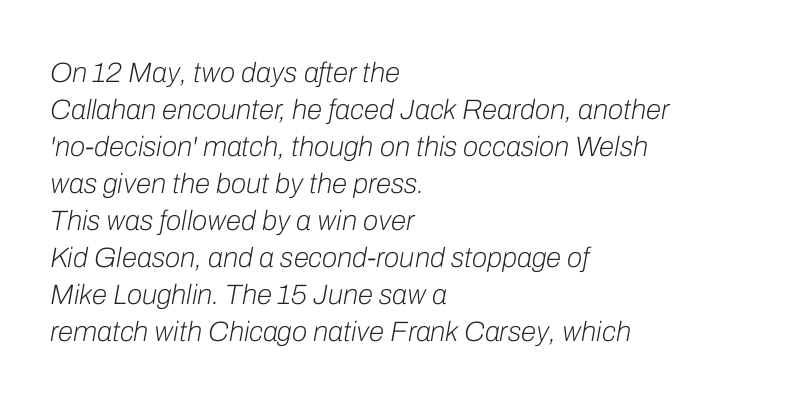
The image shows 28 px light type, italic (leaning right); set left-aligned, normal line spacing (1.32x), normal letter spacing, not underlined; low stroke contrast and a medium x-height.
